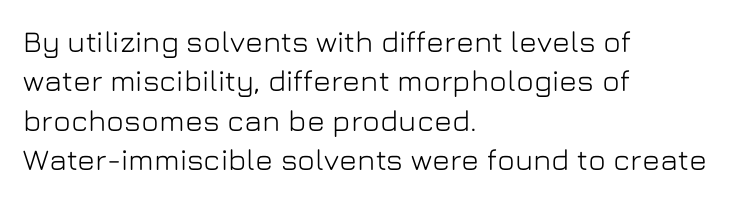
The image shows 30 px sans-serif type, upright; set left-aligned, normal line spacing (1.31x), normal letter spacing, not underlined; low stroke contrast and a medium x-height.
